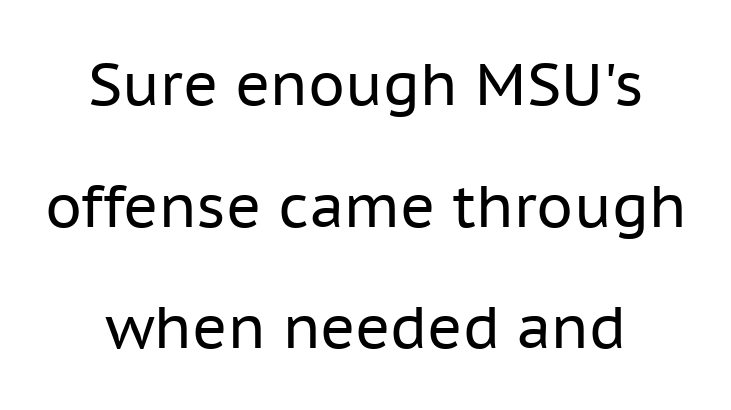
Q: Is the text bold? A: No.
Q: Is the text italic (slanted)? A: No, it is upright.
Q: Is the typeface a serif or a sans-serif typeface? A: Sans-serif.
Q: Is the text underlined? A: No.
Q: Is the spacing between letters normal or unusually wide? A: Normal.
Q: Is the spacing between lines tight, normal or loose? A: Loose.
Q: Width (condensed, normal, or wide)? A: Normal.
Q: Stroke contrast? A: Low.
Q: x-height? A: Medium.
Q: Monospaced? A: No.
